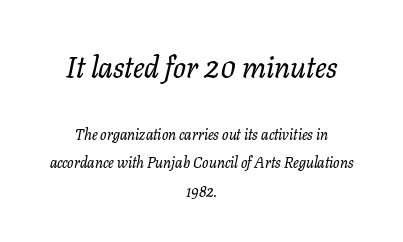
{"serif": "yes", "italic": "yes", "lean": "right", "slant_degrees": 11, "width": "normal", "stroke_contrast": "low", "x_height": "medium", "monospaced": "no", "underline": "no", "align": "center", "line_spacing": "loose", "line_spacing_ratio": 1.9, "letter_spacing": "normal", "letter_spacing_em": 0.0, "larger_block": "first", "size_ratio": 2.0, "glyph_px": 30}
